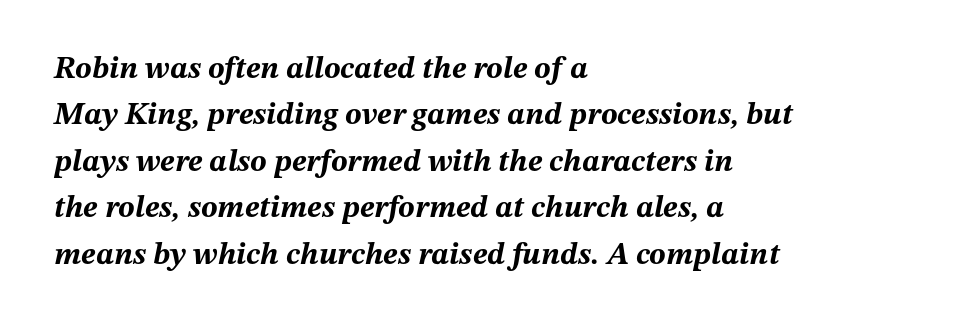
{"italic": "yes", "lean": "right", "slant_degrees": 12, "bold": "yes", "weight": "bold", "width": "normal", "stroke_contrast": "medium", "x_height": "medium", "monospaced": "no", "underline": "no", "align": "left", "line_spacing": "normal", "line_spacing_ratio": 1.5, "letter_spacing": "normal", "letter_spacing_em": 0.0, "glyph_px": 31}
